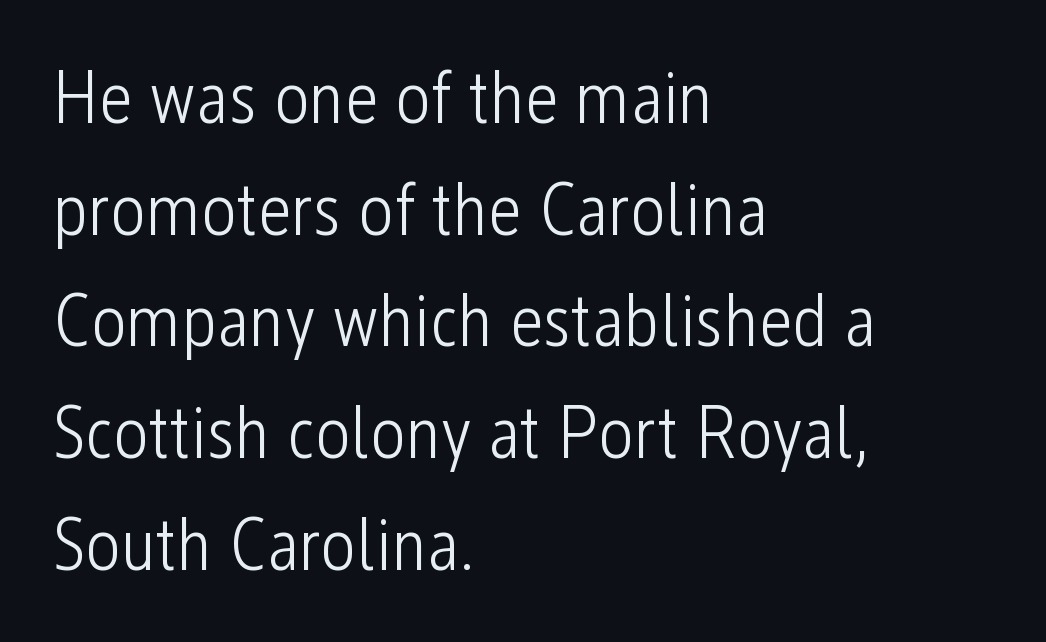
Q: Is the text bold? A: No.
Q: Is the text italic (slanted)? A: No, it is upright.
Q: Is the typeface a serif or a sans-serif typeface? A: Sans-serif.
Q: Is the text underlined? A: No.
Q: How is the paragraph aligned? A: Left-aligned.
Q: Is the spacing between letters normal or unusually wide? A: Normal.
Q: Is the spacing between lines tight, normal or loose? A: Normal.
Q: Width (condensed, normal, or wide)? A: Condensed.
Q: Stroke contrast? A: Low.
Q: x-height? A: Medium.
Q: Monospaced? A: No.
